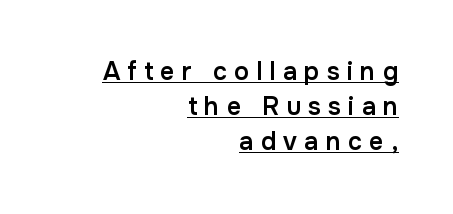
Q: Is the text bold? A: Semi-bold.
Q: Is the text italic (slanted)? A: No, it is upright.
Q: Is the text underlined? A: Yes.
Q: How is the paragraph aligned? A: Right-aligned.
Q: Is the spacing between letters normal or unusually wide? A: Unusually wide.
Q: Is the spacing between lines tight, normal or loose? A: Normal.
